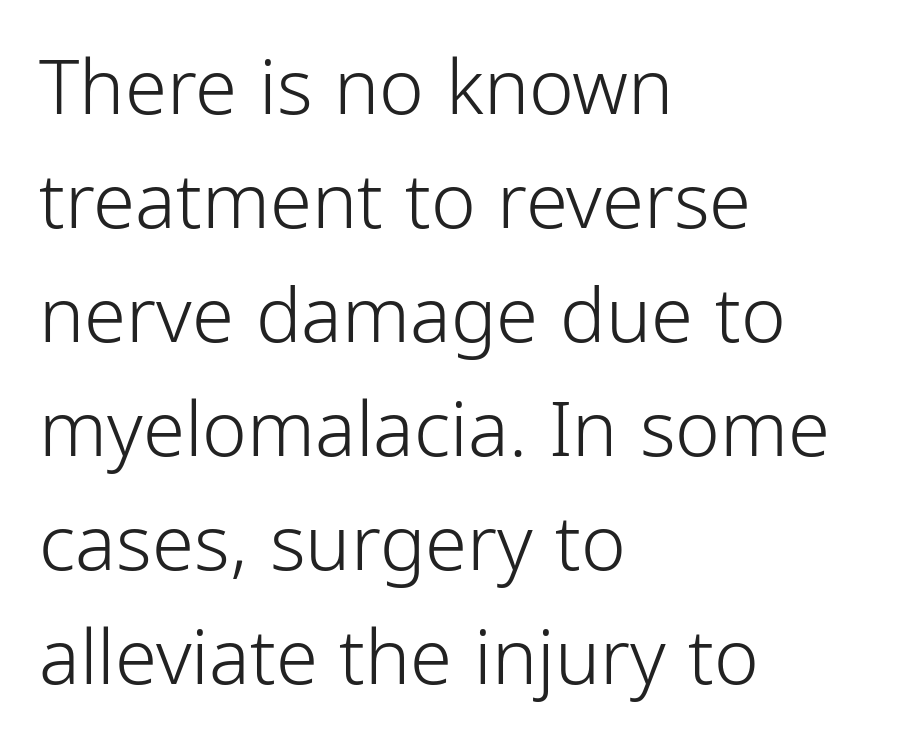
{"serif": "no", "italic": "no", "bold": "no", "weight": "light", "width": "condensed", "stroke_contrast": "low", "x_height": "medium", "monospaced": "no", "underline": "no", "align": "left", "line_spacing": "normal", "line_spacing_ratio": 1.5, "letter_spacing": "normal", "letter_spacing_em": 0.0, "glyph_px": 76}
